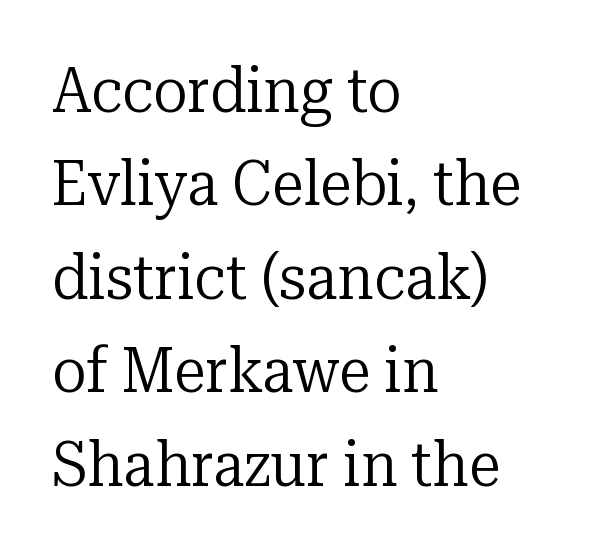
{"serif": "yes", "italic": "no", "bold": "no", "weight": "regular", "width": "normal", "stroke_contrast": "low", "x_height": "medium", "monospaced": "no", "underline": "no", "align": "left", "line_spacing": "normal", "line_spacing_ratio": 1.46, "letter_spacing": "normal", "letter_spacing_em": 0.0, "glyph_px": 64}
